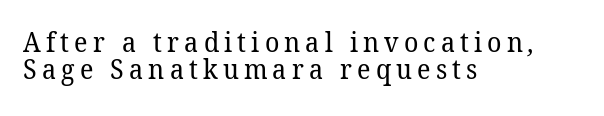
Q: Is the text bold? A: No.
Q: Is the text underlined? A: No.
Q: How is the paragraph aligned? A: Left-aligned.
Q: Is the spacing between lines tight, normal or loose? A: Tight.
